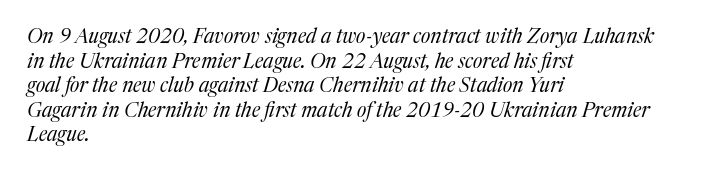
{"italic": "yes", "lean": "right", "slant_degrees": 17, "bold": "no", "underline": "no", "align": "left", "line_spacing_ratio": 1.23, "letter_spacing": "normal", "letter_spacing_em": 0.0, "glyph_px": 20}
